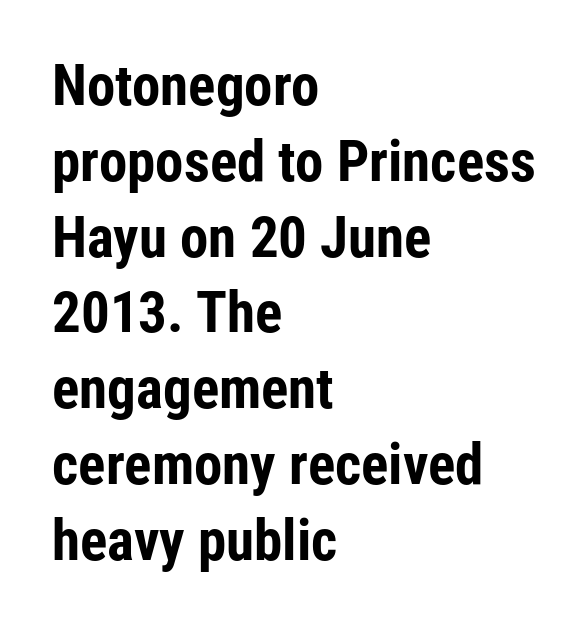
{"serif": "no", "italic": "no", "bold": "yes", "weight": "bold", "width": "condensed", "stroke_contrast": "low", "x_height": "medium", "monospaced": "no", "underline": "no", "align": "left", "line_spacing": "normal", "line_spacing_ratio": 1.33, "letter_spacing": "normal", "letter_spacing_em": 0.0, "glyph_px": 57}
